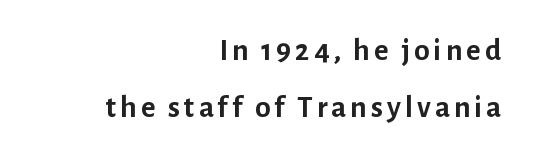
The image shows 31 px semibold sans-serif type, upright; set right-aligned, line spacing 1.85x, not underlined; low stroke contrast and a medium x-height.
